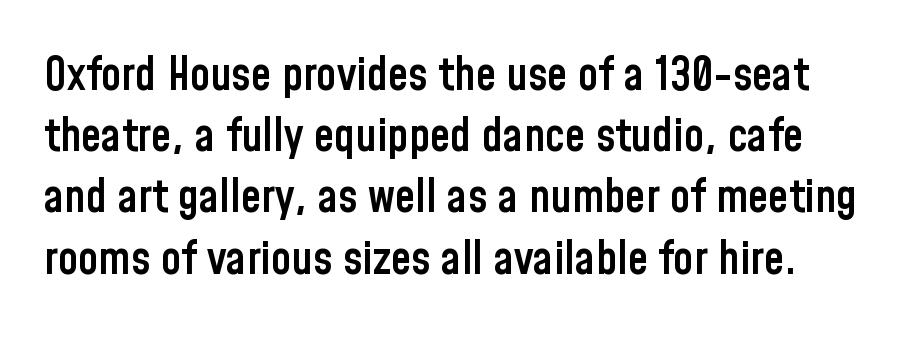
A somewhat darkened texture: the type is semibold rather than bold. The area under the type is left untouched. The passage shown is typeset with a sans-serif family. Is there any slant? The stems are plumb.
